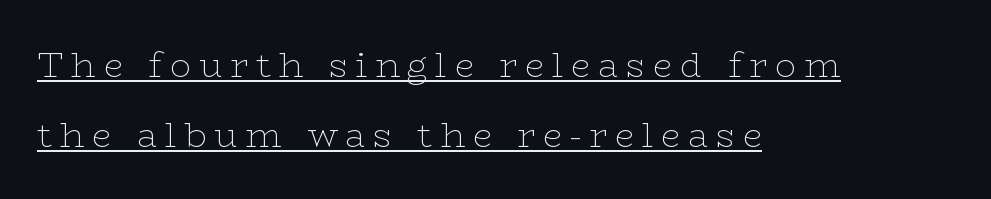
{"serif": "yes", "italic": "no", "bold": "no", "weight": "thin", "width": "wide", "stroke_contrast": "low", "x_height": "medium", "monospaced": "no", "underline": "yes", "align": "left", "line_spacing": "loose", "line_spacing_ratio": 1.99, "letter_spacing": "wide", "letter_spacing_em": 0.22, "glyph_px": 35}
